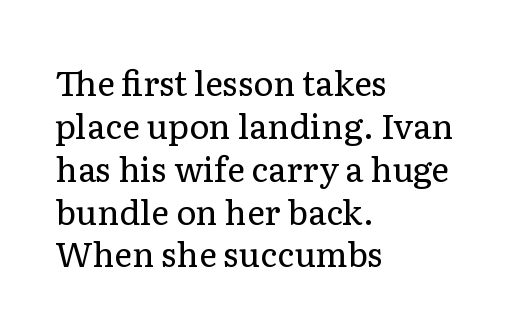
Q: Is the text bold? A: No.
Q: Is the text italic (slanted)? A: No, it is upright.
Q: Is the typeface a serif or a sans-serif typeface? A: Serif.
Q: Is the text underlined? A: No.
Q: How is the paragraph aligned? A: Left-aligned.
Q: Is the spacing between letters normal or unusually wide? A: Normal.
Q: Is the spacing between lines tight, normal or loose? A: Normal.
Q: Width (condensed, normal, or wide)? A: Normal.
Q: Stroke contrast? A: Low.
Q: x-height? A: Medium.
Q: Monospaced? A: No.
